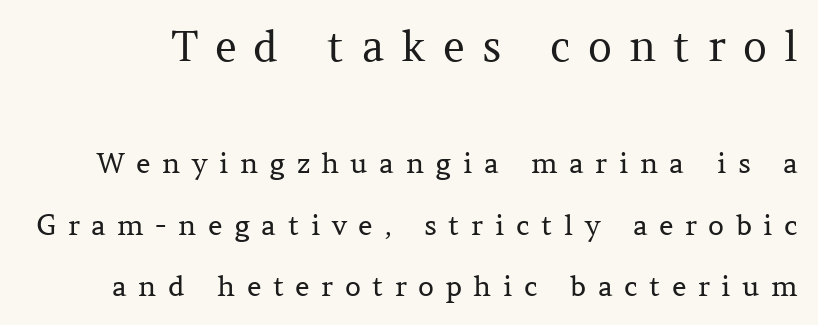
Look at the tracking — it's clearly loosened, letters drifting apart. A great deal of white space separates one row of letters from the next. Is this a fixed-width face? No — the glyphs have proportional, varying widths. Which chunk is bigger? The first one — the top block dwarfs the bottom. Is this a sans? No — the strokes have serifs. The passage shown is not underscored anywhere.
